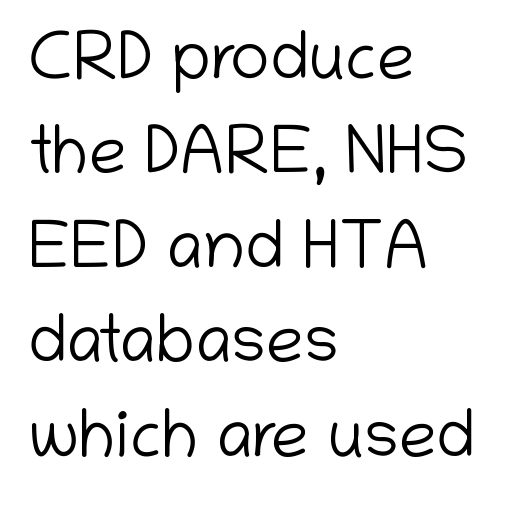
The image shows 67 px light sans-serif type, upright; set left-aligned, normal line spacing (1.41x), normal letter spacing, not underlined; low stroke contrast and a medium x-height.
